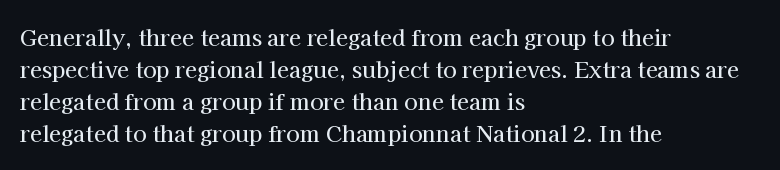
The image shows 22 px text type, upright; set left-aligned, normal line spacing (1.46x), normal letter spacing, not underlined.
